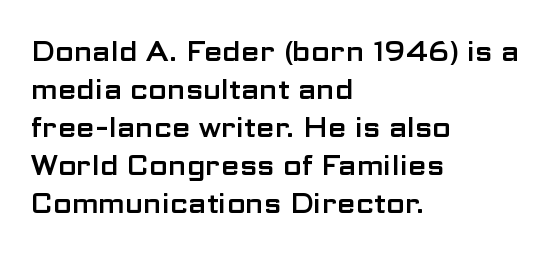
The image shows 27 px text type, upright; set left-aligned, normal line spacing (1.41x), normal letter spacing, not underlined.
